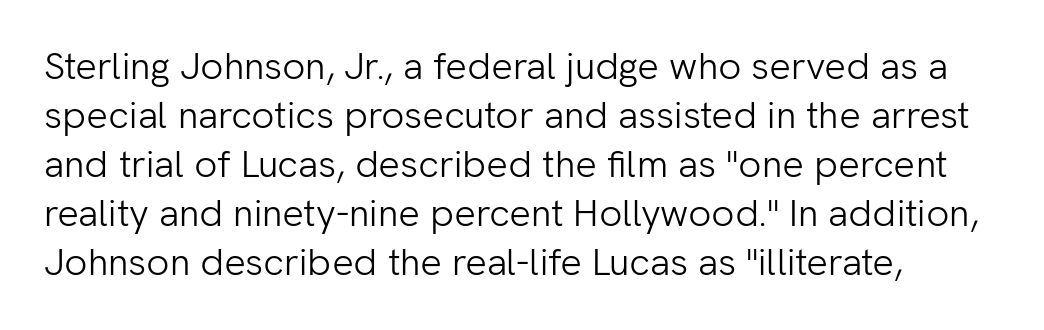
Every character sits straight up, as roman type does. The letters sit at their default tracking, neither squeezed nor spread. Visually the block forms a straight wall on the left and a jagged coastline on the right. This sample has the flowing, uneven cadence of proportional lettering.
